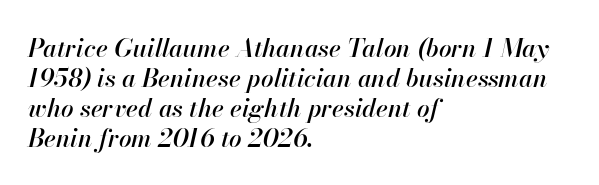
{"italic": "yes", "lean": "right", "slant_degrees": 13, "underline": "no", "align": "left", "line_spacing_ratio": 1.2, "letter_spacing": "normal", "letter_spacing_em": 0.0, "glyph_px": 25}
